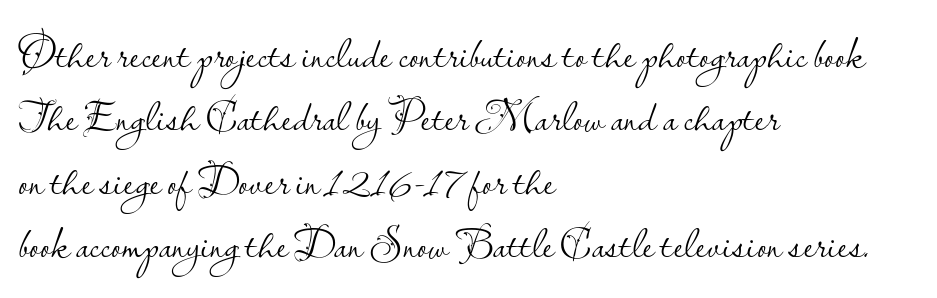
Clear beneath every line of the passage. Casual observation: everything's shoved over to the left. Here the glyphs are tracked normally, forming tight word shapes. A normal amount of white space separates one row of letters from the next. The font is comparable to plain body text, perhaps lighter.
